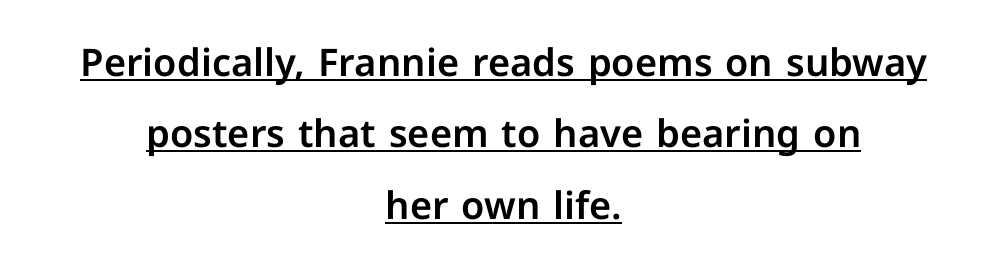
{"serif": "no", "italic": "no", "width": "normal", "stroke_contrast": "low", "x_height": "medium", "monospaced": "no", "underline": "yes", "align": "center", "line_spacing_ratio": 1.88, "letter_spacing": "normal", "letter_spacing_em": 0.0, "glyph_px": 38}
